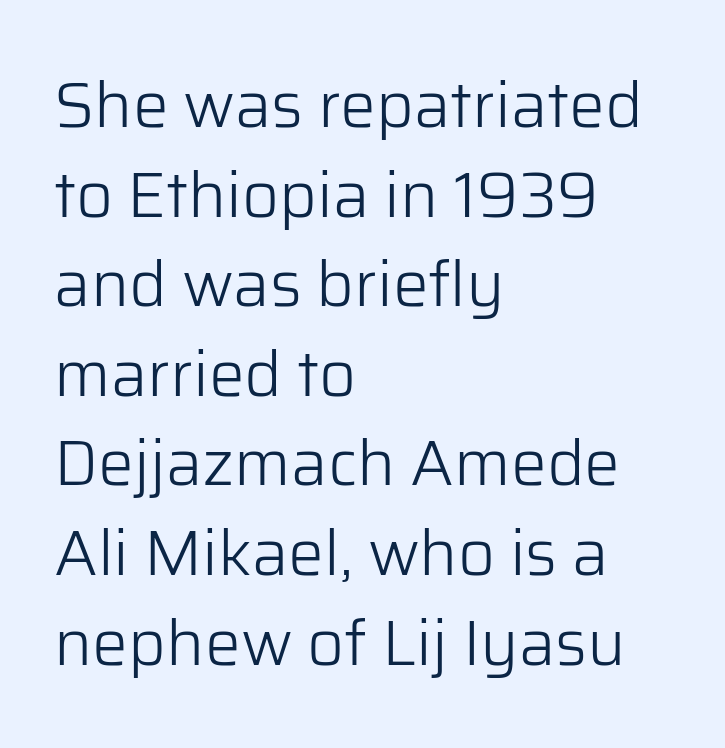
Anything drawn beneath the words? Only blank space. Grotesque or geometric, the face here clearly has no serifs. Honestly, the letter spacing is just normal — you wouldn't notice it. No letter is thick-stroked: the sample isn't bold. Think of a printed novel: that variable character pitch is what you see here.
